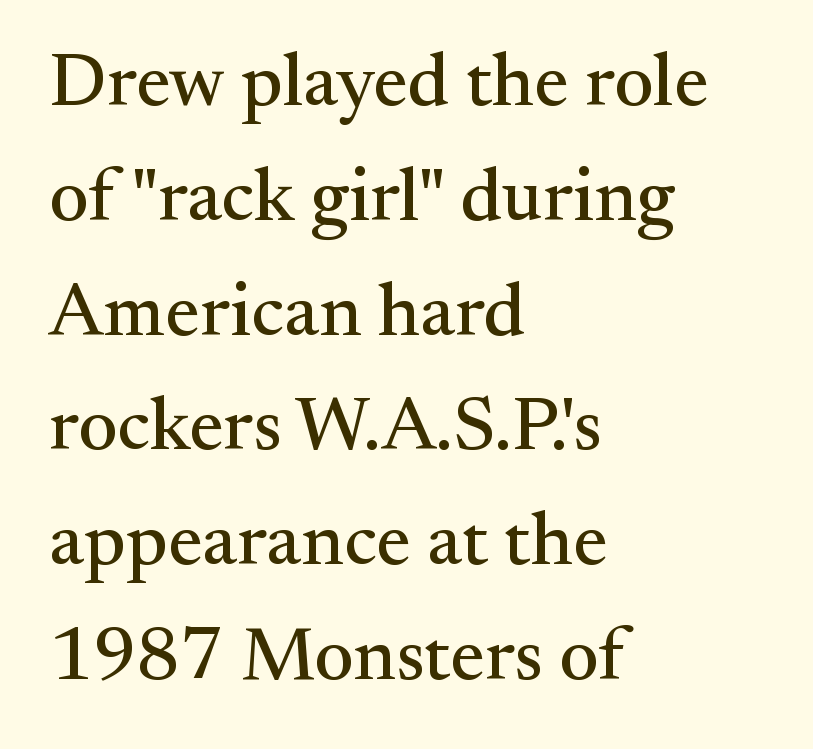
Observe the serifs anchoring each vertical stroke in this sample. The rendering keeps characters at their native spacing. Horizontal bands of white between lines are of average thickness. Rendered with straight, roman letterforms. Spacing verdict: proportional, widths tailored to each character.
